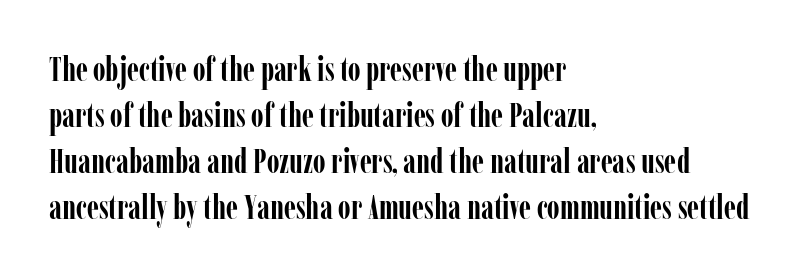
The image shows 33 px semibold, condensed serif type, upright; set left-aligned, normal line spacing (1.39x), normal letter spacing, not underlined; low stroke contrast and a medium x-height.
